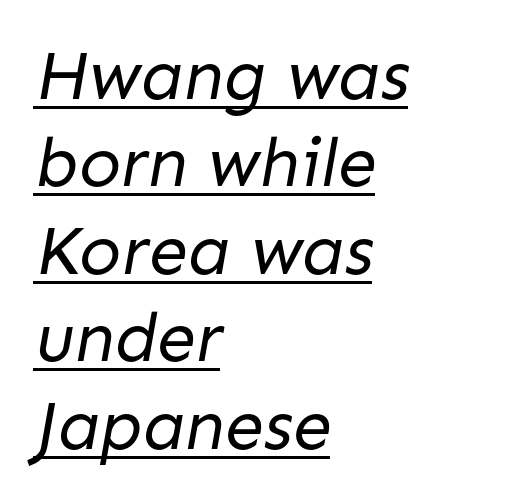
The image shows 70 px regular-weight sans-serif type; set left-aligned, normal line spacing (1.25x), normal letter spacing, underlined; low stroke contrast and a medium x-height.
